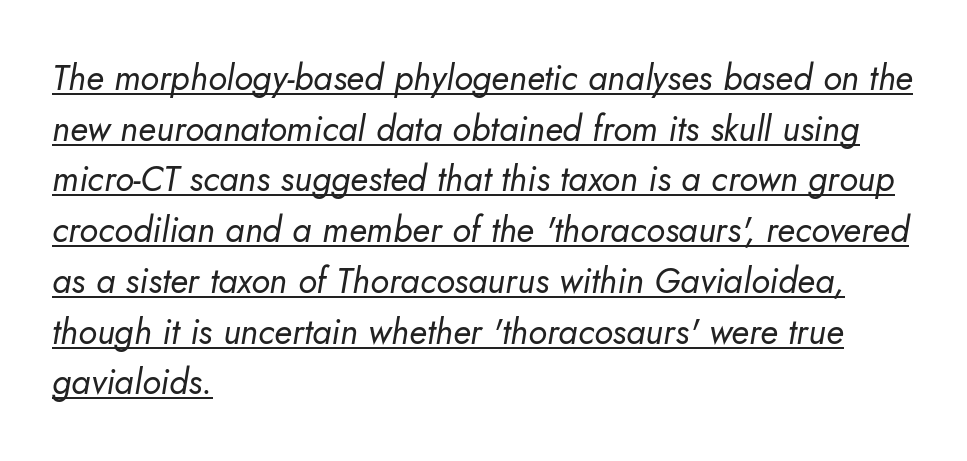
Q: Is the text bold? A: No.
Q: Is the text italic (slanted)? A: Yes, it leans right by about 5 degrees.
Q: Is the text underlined? A: Yes.
Q: How is the paragraph aligned? A: Left-aligned.
Q: Is the spacing between letters normal or unusually wide? A: Normal.
Q: Is the spacing between lines tight, normal or loose? A: Normal.
Q: Width (condensed, normal, or wide)? A: Normal.
Q: Stroke contrast? A: Low.
Q: x-height? A: Small.
Q: Monospaced? A: No.
